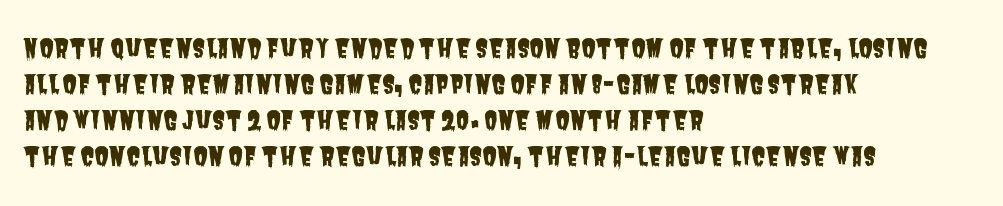
The image shows 26 px text type; set left-aligned, normal line spacing (1.38x), normal letter spacing, not underlined.
